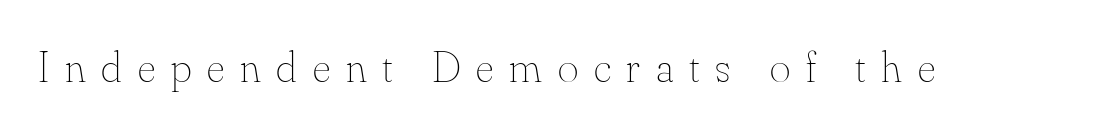
Q: Is the text bold? A: No.
Q: Is the text italic (slanted)? A: No, it is upright.
Q: Is the text underlined? A: No.
Q: Is the spacing between letters normal or unusually wide? A: Unusually wide.
Q: Width (condensed, normal, or wide)? A: Normal.
Q: Stroke contrast? A: Medium.
Q: x-height? A: Small.
Q: Monospaced? A: No.
